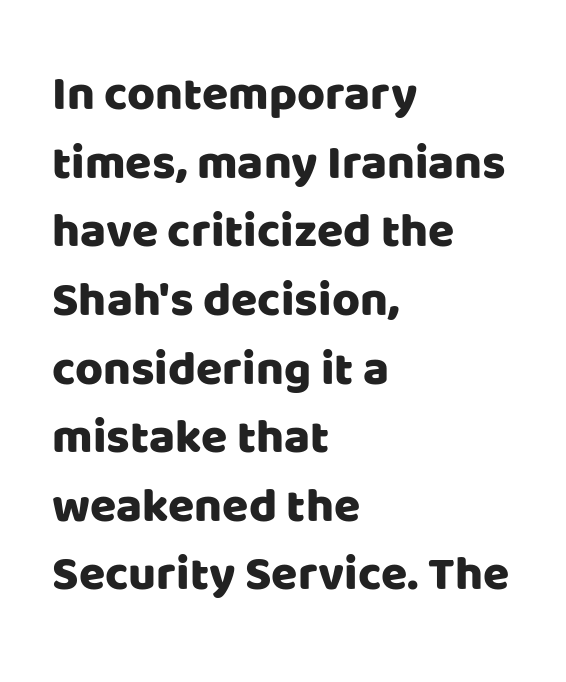
{"serif": "no", "italic": "no", "width": "normal", "stroke_contrast": "low", "x_height": "large", "monospaced": "no", "underline": "no", "align": "left", "line_spacing": "normal", "line_spacing_ratio": 1.43, "letter_spacing": "normal", "letter_spacing_em": 0.0, "glyph_px": 48}
